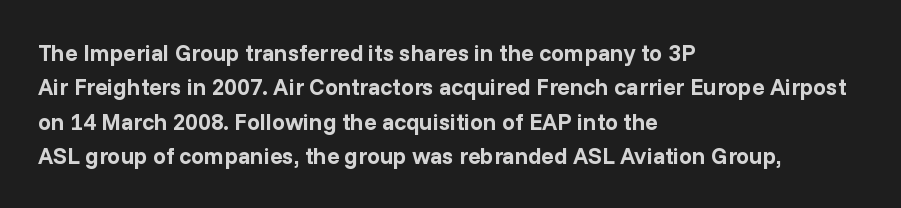
The space directly below the letters is spotless. Interline gaps are of average width in this sample. Ascenders rise straight up at ninety degrees. The rendering anchors every line to the left-hand side. The horizontal fit of the characters is conventional and even. The sample has been set heavy, in full bold.
